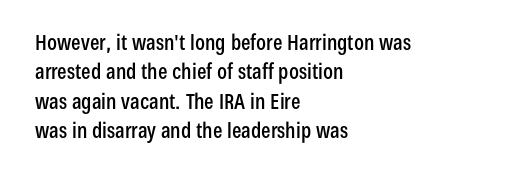
Q: Is the text italic (slanted)? A: No, it is upright.
Q: Is the text underlined? A: No.
Q: How is the paragraph aligned? A: Left-aligned.
Q: Is the spacing between letters normal or unusually wide? A: Normal.
Q: Is the spacing between lines tight, normal or loose? A: Normal.
